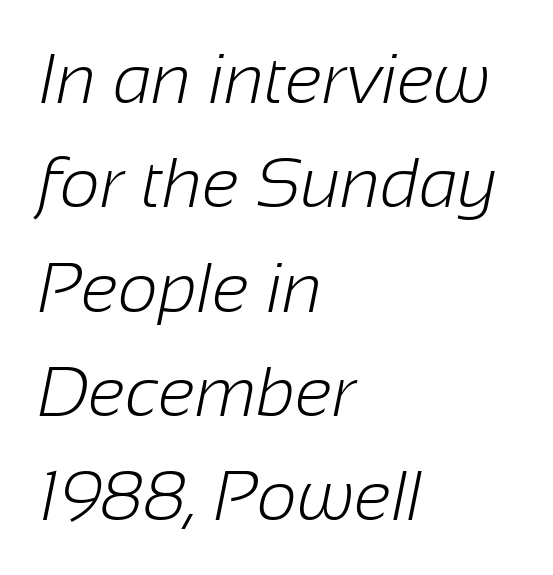
{"serif": "no", "bold": "no", "weight": "light", "width": "normal", "stroke_contrast": "low", "x_height": "medium", "monospaced": "no", "underline": "no", "align": "left", "line_spacing": "normal", "line_spacing_ratio": 1.49, "letter_spacing": "normal", "letter_spacing_em": 0.0, "glyph_px": 70}
